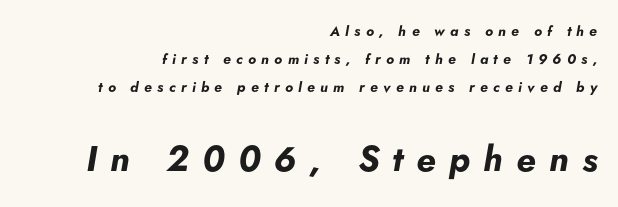
The image shows 35 px bold type, italic (leaning right); set right-aligned, loose line spacing (2.01x), unusually wide letter spacing (+0.38 em), not underlined; the second (bottom) block is 2.5x larger; low stroke contrast and a small x-height.
